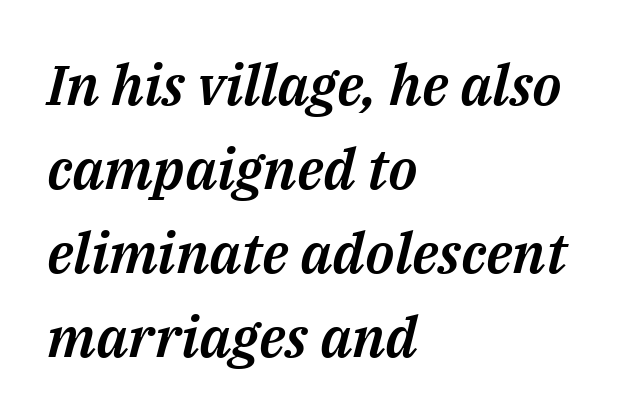
{"italic": "yes", "lean": "right", "slant_degrees": 14, "width": "normal", "stroke_contrast": "medium", "x_height": "medium", "monospaced": "no", "underline": "no", "align": "left", "line_spacing": "normal", "line_spacing_ratio": 1.5, "letter_spacing": "normal", "letter_spacing_em": 0.0, "glyph_px": 56}
